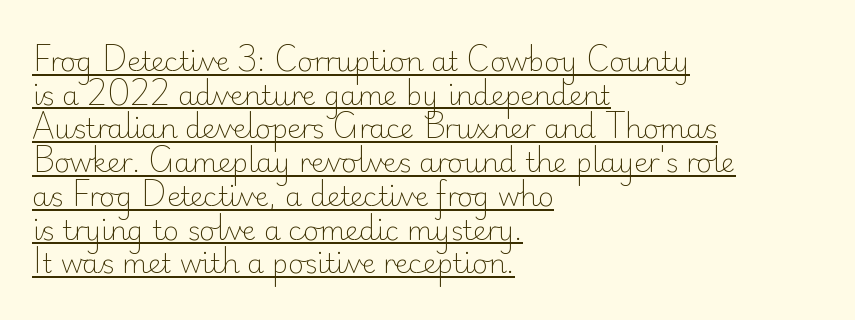
{"italic": "no", "bold": "no", "underline": "yes", "align": "left", "line_spacing": "normal", "line_spacing_ratio": 1.25, "letter_spacing": "normal", "letter_spacing_em": 0.0, "glyph_px": 27}
